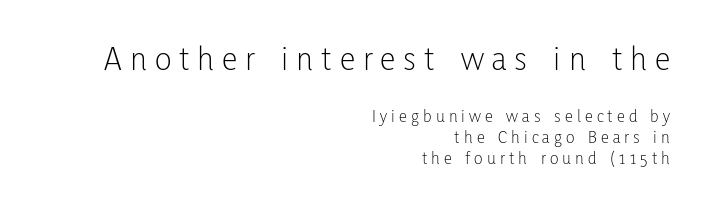
Q: Is the text bold? A: No.
Q: Is the text italic (slanted)? A: No, it is upright.
Q: Is the typeface a serif or a sans-serif typeface? A: Sans-serif.
Q: Is the text underlined? A: No.
Q: How is the paragraph aligned? A: Right-aligned.
Q: Is the spacing between letters normal or unusually wide? A: Unusually wide.
Q: Is the spacing between lines tight, normal or loose? A: Tight.
Q: Which block of text is set in a larger size, the first (top) or the second (bottom)? A: The first (top) one.
Q: Width (condensed, normal, or wide)? A: Condensed.
Q: Stroke contrast? A: Low.
Q: x-height? A: Medium.
Q: Monospaced? A: No.
